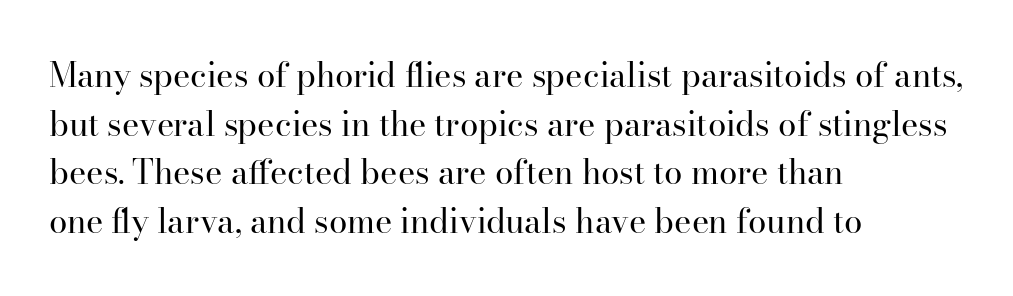
The image shows 33 px regular-weight serif type, upright; set left-aligned, normal line spacing (1.47x), normal letter spacing, not underlined; high stroke contrast and a small x-height.
